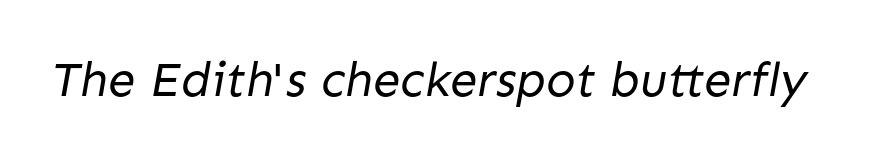
Q: Is the text bold? A: No.
Q: Is the typeface a serif or a sans-serif typeface? A: Sans-serif.
Q: Is the text underlined? A: No.
Q: Is the spacing between letters normal or unusually wide? A: Normal.
Q: Width (condensed, normal, or wide)? A: Normal.
Q: Stroke contrast? A: Low.
Q: x-height? A: Medium.
Q: Monospaced? A: No.
